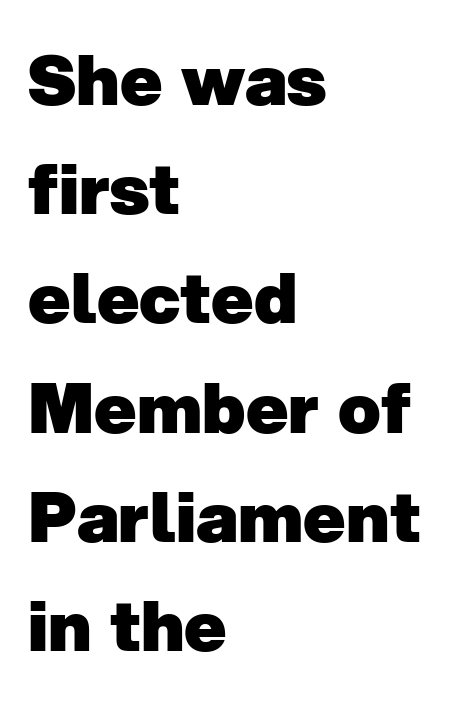
Q: Is the text bold? A: Yes.
Q: Is the typeface a serif or a sans-serif typeface? A: Sans-serif.
Q: Is the text underlined? A: No.
Q: How is the paragraph aligned? A: Left-aligned.
Q: Is the spacing between letters normal or unusually wide? A: Normal.
Q: Is the spacing between lines tight, normal or loose? A: Normal.
Q: Width (condensed, normal, or wide)? A: Normal.
Q: Stroke contrast? A: Low.
Q: x-height? A: Medium.
Q: Monospaced? A: No.
